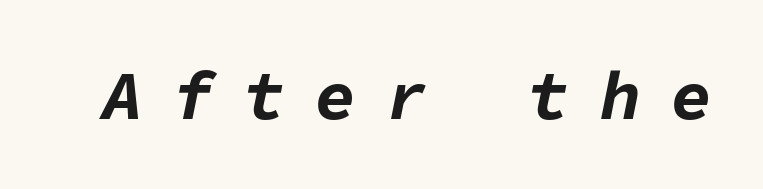
{"italic": "yes", "lean": "right", "slant_degrees": 11, "bold": "yes", "weight": "bold", "width": "normal", "stroke_contrast": "low", "x_height": "medium", "monospaced": "yes", "underline": "no", "letter_spacing": "wide", "letter_spacing_em": 0.43, "glyph_px": 69}
